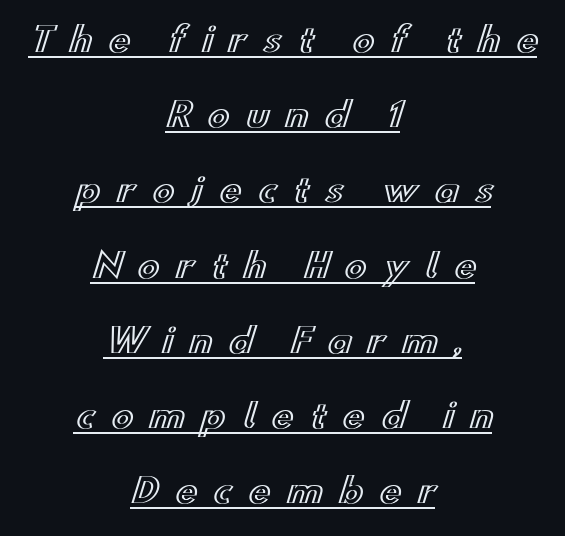
Q: Is the text italic (slanted)? A: Yes.
Q: Is the text underlined? A: Yes.
Q: How is the paragraph aligned? A: Centered.
Q: Is the spacing between letters normal or unusually wide? A: Unusually wide.
Q: Is the spacing between lines tight, normal or loose? A: Loose.
Q: Width (condensed, normal, or wide)? A: Wide.
Q: x-height? A: Small.
Q: Monospaced? A: No.
